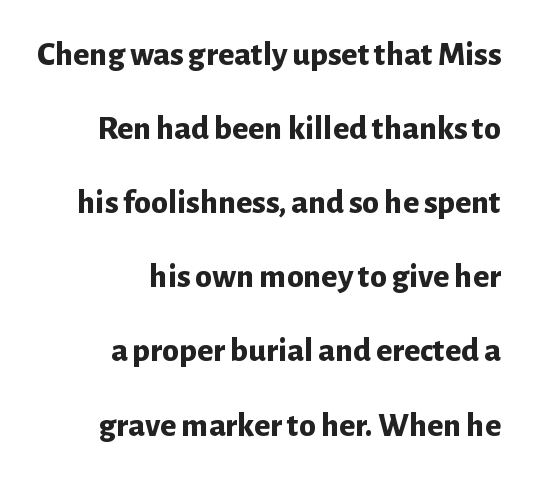
{"serif": "no", "italic": "no", "bold": "yes", "weight": "bold", "width": "normal", "stroke_contrast": "low", "x_height": "medium", "monospaced": "no", "underline": "no", "align": "right", "line_spacing": "loose", "line_spacing_ratio": 2.18, "letter_spacing": "normal", "letter_spacing_em": 0.0, "glyph_px": 34}
